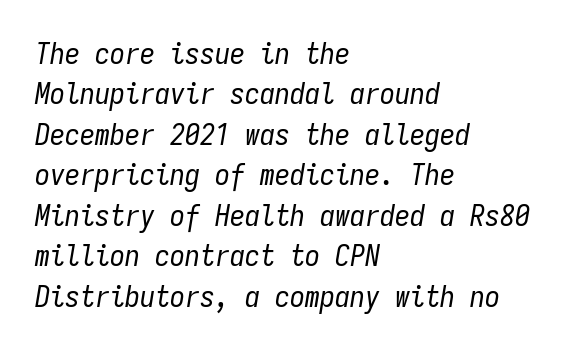
The image shows 30 px regular-weight, condensed type, italic (leaning right), monospaced; set left-aligned, normal line spacing (1.35x), normal letter spacing, not underlined; low stroke contrast and a medium x-height.
